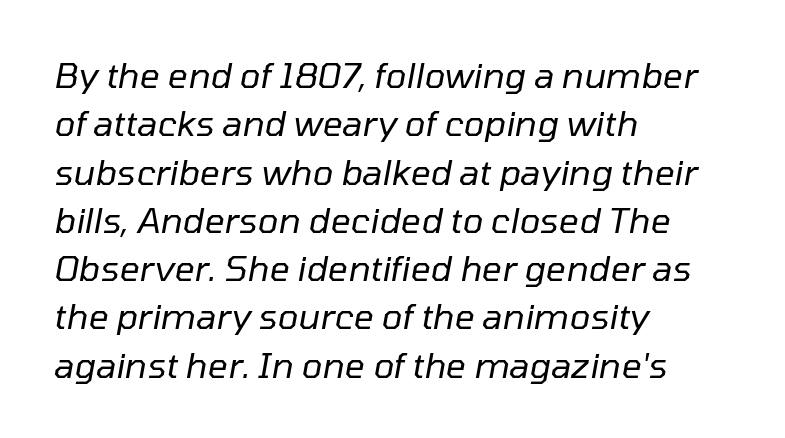
{"italic": "yes", "lean": "right", "slant_degrees": 10, "bold": "no", "weight": "regular", "width": "normal", "stroke_contrast": "low", "x_height": "medium", "monospaced": "no", "underline": "no", "align": "left", "line_spacing": "normal", "line_spacing_ratio": 1.38, "letter_spacing": "normal", "letter_spacing_em": 0.0, "glyph_px": 35}
